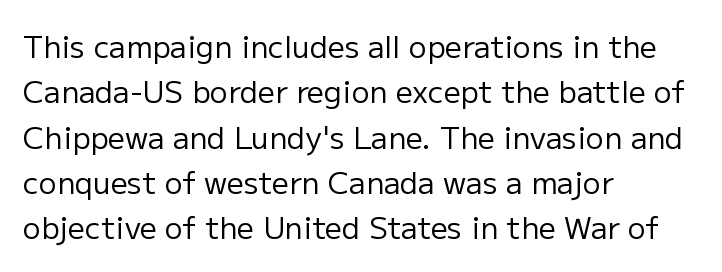
Q: Is the text bold? A: No.
Q: Is the text italic (slanted)? A: No, it is upright.
Q: Is the typeface a serif or a sans-serif typeface? A: Sans-serif.
Q: Is the text underlined? A: No.
Q: How is the paragraph aligned? A: Left-aligned.
Q: Is the spacing between letters normal or unusually wide? A: Normal.
Q: Is the spacing between lines tight, normal or loose? A: Normal.
Q: Width (condensed, normal, or wide)? A: Normal.
Q: Stroke contrast? A: Low.
Q: x-height? A: Medium.
Q: Monospaced? A: No.
